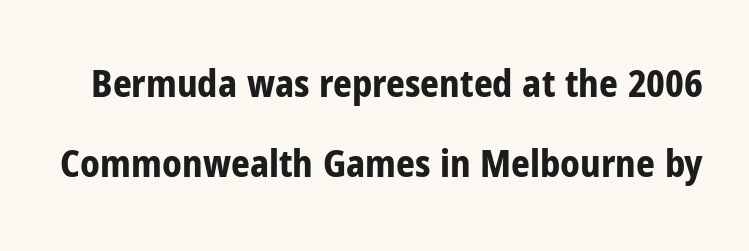
{"serif": "no", "italic": "no", "bold": "yes", "weight": "bold", "width": "condensed", "stroke_contrast": "low", "x_height": "medium", "monospaced": "no", "underline": "no", "line_spacing": "loose", "line_spacing_ratio": 2.15, "letter_spacing": "normal", "letter_spacing_em": 0.0, "glyph_px": 37}
